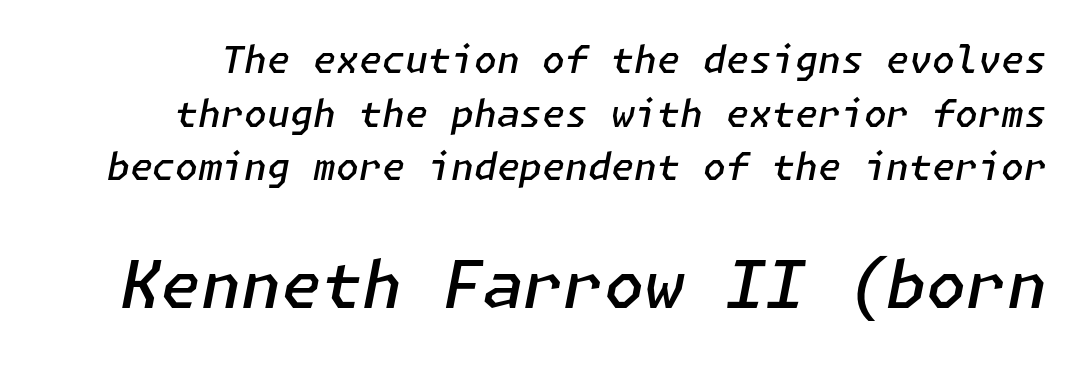
Q: Is the text bold? A: Semi-bold.
Q: Is the text italic (slanted)? A: Yes, it leans right by about 11 degrees.
Q: Is the text underlined? A: No.
Q: Is the spacing between letters normal or unusually wide? A: Normal.
Q: Is the spacing between lines tight, normal or loose? A: Normal.
Q: Which block of text is set in a larger size, the first (top) or the second (bottom)? A: The second (bottom) one.
Q: Width (condensed, normal, or wide)? A: Normal.
Q: Stroke contrast? A: Low.
Q: x-height? A: Medium.
